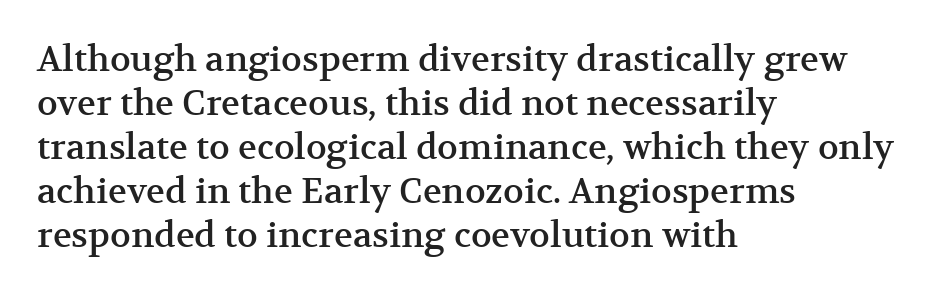
The image shows 35 px serif type, upright; set left-aligned, normal line spacing (1.26x), normal letter spacing, not underlined; medium stroke contrast and a medium x-height.
